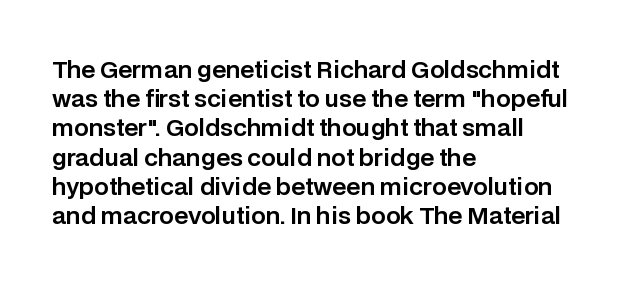
{"italic": "no", "underline": "no", "align": "left", "line_spacing": "normal", "line_spacing_ratio": 1.27, "letter_spacing": "normal", "letter_spacing_em": 0.0, "glyph_px": 23}
